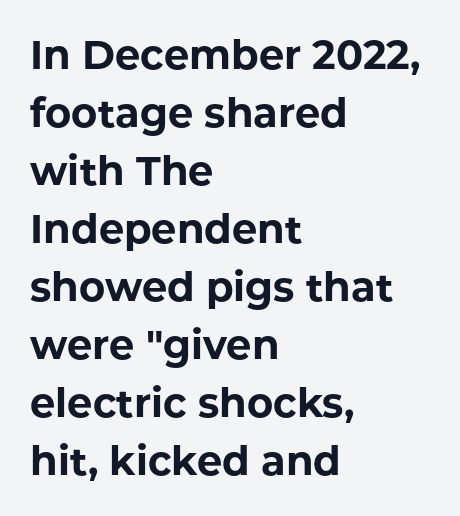
The image shows 40 px bold sans-serif type, upright; set left-aligned, normal line spacing (1.45x), normal letter spacing, not underlined; low stroke contrast and a medium x-height.
